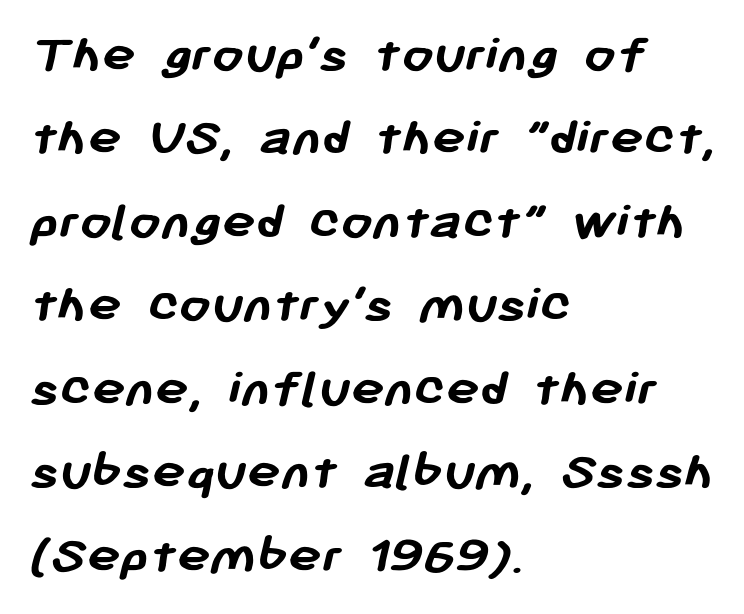
Q: Is the text bold? A: Yes.
Q: Is the typeface a serif or a sans-serif typeface? A: Sans-serif.
Q: Is the text underlined? A: No.
Q: How is the paragraph aligned? A: Left-aligned.
Q: Is the spacing between letters normal or unusually wide? A: Normal.
Q: Is the spacing between lines tight, normal or loose? A: Normal.
Q: Width (condensed, normal, or wide)? A: Normal.
Q: Stroke contrast? A: Low.
Q: x-height? A: Medium.
Q: Monospaced? A: No.
